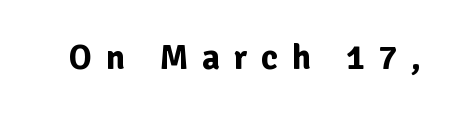
The space directly below the letters is spotless. Does the weight exceed regular? Yes, all the way to bold. No feet cap the strokes, marking this as sans-serif type. Think of a printed novel: that variable character pitch is what you see here. The face used here is rendered with a markedly widened letterfit.
